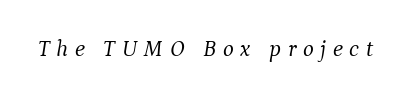
Q: Is the text bold? A: No.
Q: Is the text italic (slanted)? A: Yes, it leans right by about 9 degrees.
Q: Is the text underlined? A: No.
Q: Is the spacing between letters normal or unusually wide? A: Unusually wide.
